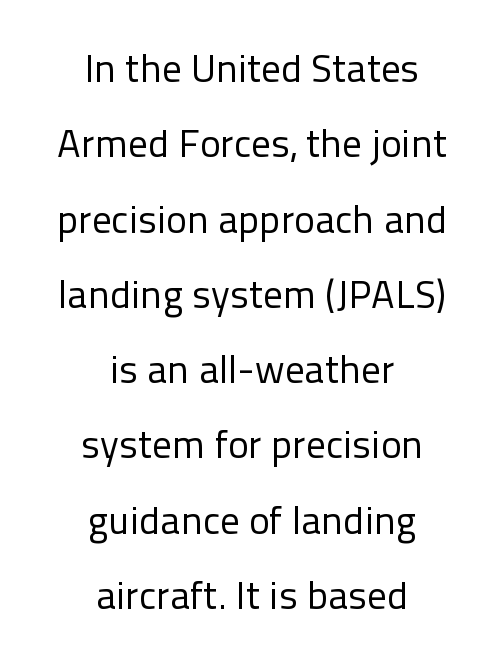
Q: Is the text bold? A: No.
Q: Is the text italic (slanted)? A: No, it is upright.
Q: Is the typeface a serif or a sans-serif typeface? A: Sans-serif.
Q: Is the text underlined? A: No.
Q: How is the paragraph aligned? A: Centered.
Q: Is the spacing between letters normal or unusually wide? A: Normal.
Q: Is the spacing between lines tight, normal or loose? A: Loose.
Q: Width (condensed, normal, or wide)? A: Normal.
Q: Stroke contrast? A: Low.
Q: x-height? A: Medium.
Q: Monospaced? A: No.
